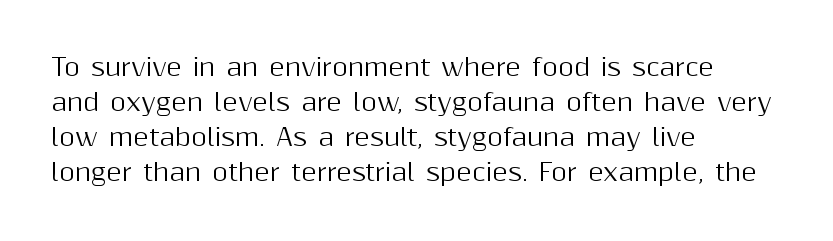
{"italic": "no", "underline": "no", "align": "left", "line_spacing": "normal", "line_spacing_ratio": 1.46, "letter_spacing": "normal", "letter_spacing_em": 0.0, "glyph_px": 24}
